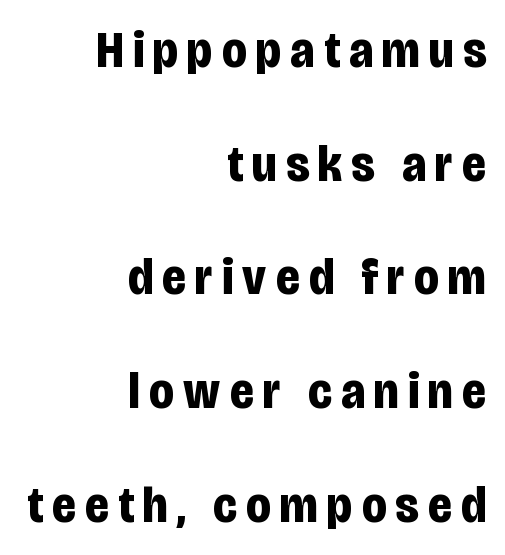
The image shows 51 px bold, condensed sans-serif type, upright; set right-aligned, loose line spacing (2.23x), not underlined; low stroke contrast and a large x-height.
